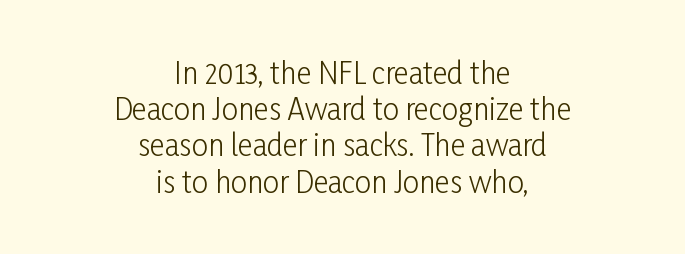
{"serif": "no", "italic": "no", "bold": "no", "weight": "light", "width": "condensed", "stroke_contrast": "low", "x_height": "medium", "monospaced": "no", "underline": "no", "align": "center", "line_spacing": "normal", "line_spacing_ratio": 1.25, "letter_spacing": "normal", "letter_spacing_em": 0.0, "glyph_px": 29}
